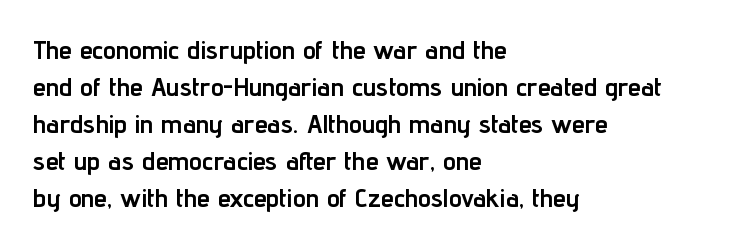
Q: Is the text bold? A: Yes.
Q: Is the text italic (slanted)? A: No, it is upright.
Q: Is the text underlined? A: No.
Q: How is the paragraph aligned? A: Left-aligned.
Q: Is the spacing between letters normal or unusually wide? A: Normal.
Q: Is the spacing between lines tight, normal or loose? A: Normal.
